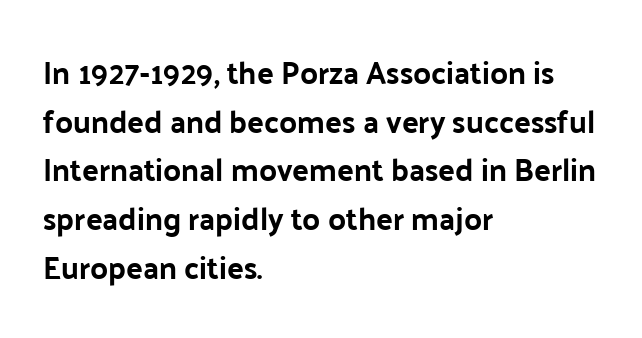
The image shows 31 px sans-serif type, upright; set left-aligned, normal line spacing (1.57x), normal letter spacing, not underlined; low stroke contrast and a medium x-height.
